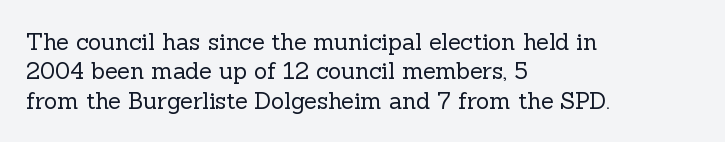
Q: Is the text bold? A: No.
Q: Is the text italic (slanted)? A: No, it is upright.
Q: Is the text underlined? A: No.
Q: How is the paragraph aligned? A: Left-aligned.
Q: Is the spacing between letters normal or unusually wide? A: Normal.
Q: Is the spacing between lines tight, normal or loose? A: Normal.
